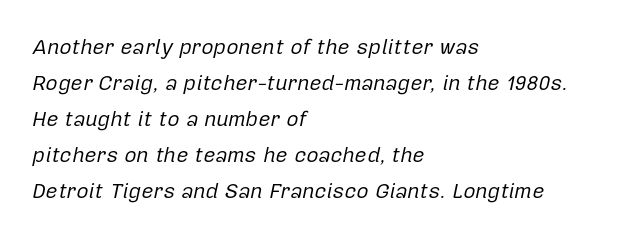
Q: Is the text bold? A: No.
Q: Is the text italic (slanted)? A: Yes, it leans right by about 12 degrees.
Q: Is the text underlined? A: No.
Q: How is the paragraph aligned? A: Left-aligned.
Q: Is the spacing between letters normal or unusually wide? A: Normal.
